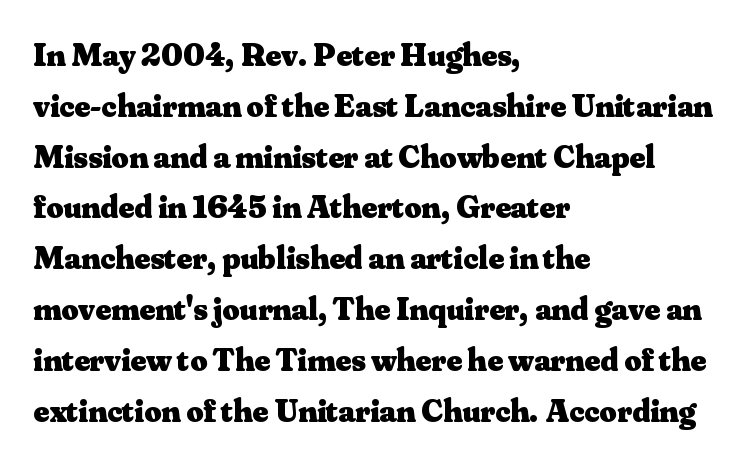
{"serif": "yes", "italic": "no", "bold": "yes", "weight": "heavy", "width": "normal", "stroke_contrast": "medium", "x_height": "small", "monospaced": "no", "underline": "no", "align": "left", "line_spacing": "normal", "line_spacing_ratio": 1.54, "letter_spacing": "normal", "letter_spacing_em": 0.0, "glyph_px": 33}
